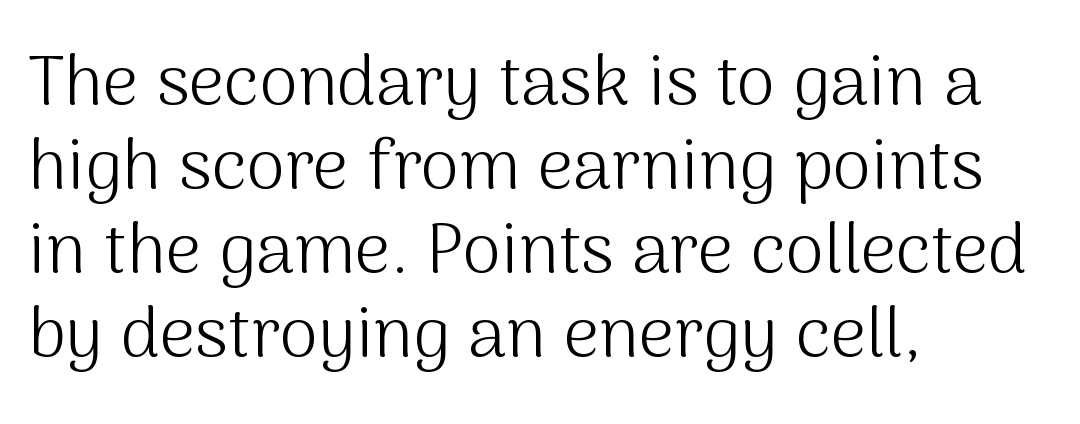
{"serif": "no", "italic": "no", "bold": "no", "weight": "light", "width": "normal", "stroke_contrast": "medium", "x_height": "medium", "monospaced": "no", "underline": "no", "align": "left", "line_spacing_ratio": 1.2, "letter_spacing": "normal", "letter_spacing_em": 0.0, "glyph_px": 70}
